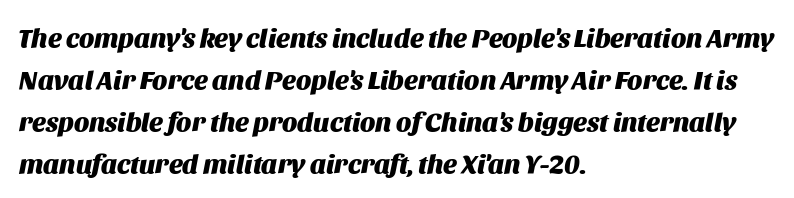
The image shows 27 px bold type, italic (leaning right); set left-aligned, normal line spacing (1.56x), normal letter spacing, not underlined.
